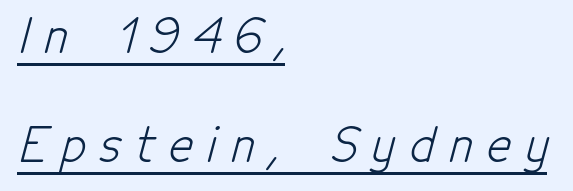
{"serif": "no", "bold": "no", "weight": "light", "width": "condensed", "stroke_contrast": "low", "x_height": "medium", "monospaced": "no", "underline": "yes", "align": "left", "line_spacing": "loose", "line_spacing_ratio": 2.38, "letter_spacing": "wide", "letter_spacing_em": 0.31, "glyph_px": 46}
